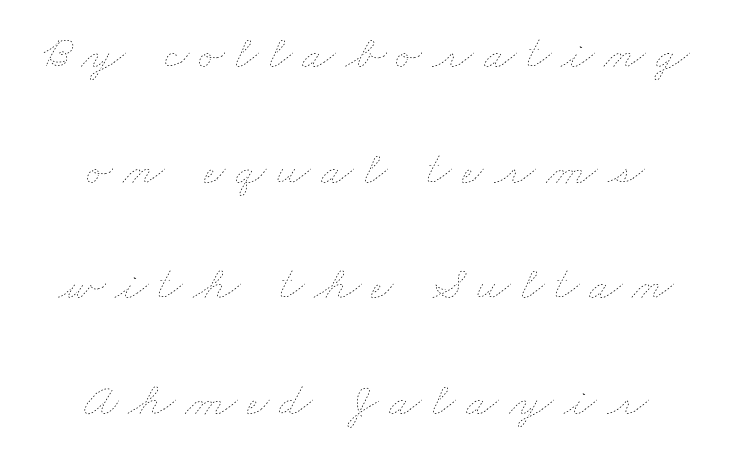
{"bold": "no", "weight": "thin", "width": "wide", "stroke_contrast": "low", "x_height": "small", "monospaced": "no", "underline": "no", "line_spacing": "loose", "line_spacing_ratio": 2.41, "letter_spacing": "wide", "letter_spacing_em": 0.21, "glyph_px": 48}
